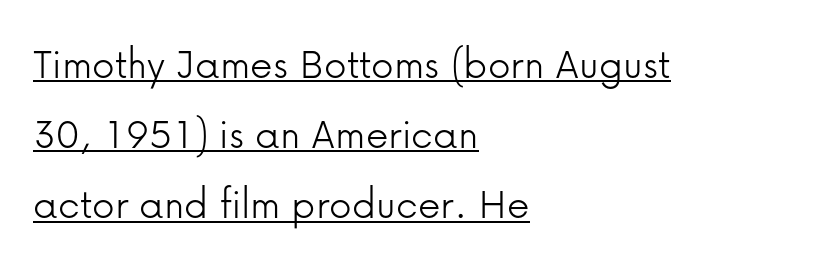
Q: Is the text bold? A: No.
Q: Is the text italic (slanted)? A: No, it is upright.
Q: Is the typeface a serif or a sans-serif typeface? A: Sans-serif.
Q: Is the text underlined? A: Yes.
Q: How is the paragraph aligned? A: Left-aligned.
Q: Is the spacing between letters normal or unusually wide? A: Normal.
Q: Is the spacing between lines tight, normal or loose? A: Normal.
Q: Width (condensed, normal, or wide)? A: Normal.
Q: Stroke contrast? A: Low.
Q: x-height? A: Medium.
Q: Monospaced? A: No.
